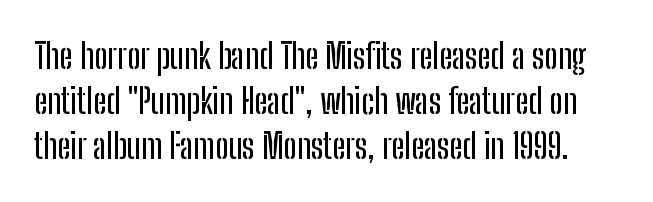
Q: Is the text italic (slanted)? A: No, it is upright.
Q: Is the typeface a serif or a sans-serif typeface? A: Sans-serif.
Q: Is the text underlined? A: No.
Q: Is the spacing between letters normal or unusually wide? A: Normal.
Q: Is the spacing between lines tight, normal or loose? A: Normal.
Q: Width (condensed, normal, or wide)? A: Condensed.
Q: Stroke contrast? A: Low.
Q: x-height? A: Medium.
Q: Monospaced? A: No.
